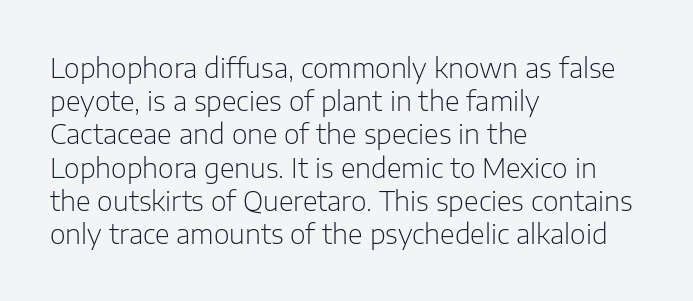
Q: Is the text bold? A: No.
Q: Is the text italic (slanted)? A: No, it is upright.
Q: Is the text underlined? A: No.
Q: How is the paragraph aligned? A: Left-aligned.
Q: Is the spacing between letters normal or unusually wide? A: Normal.
